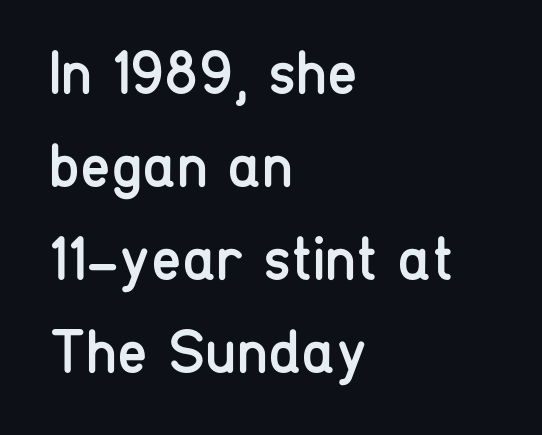
{"serif": "no", "italic": "no", "bold": "no", "weight": "regular", "width": "condensed", "stroke_contrast": "low", "x_height": "medium", "monospaced": "no", "underline": "no", "align": "left", "line_spacing": "normal", "line_spacing_ratio": 1.5, "letter_spacing": "normal", "letter_spacing_em": 0.0, "glyph_px": 62}
